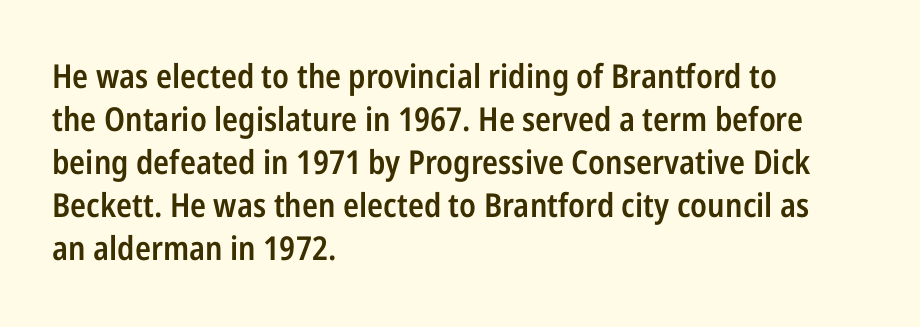
{"serif": "no", "italic": "no", "bold": "semi", "weight": "semibold", "width": "condensed", "stroke_contrast": "low", "x_height": "medium", "monospaced": "no", "underline": "no", "align": "left", "line_spacing": "normal", "line_spacing_ratio": 1.3, "letter_spacing": "normal", "letter_spacing_em": 0.0, "glyph_px": 33}
